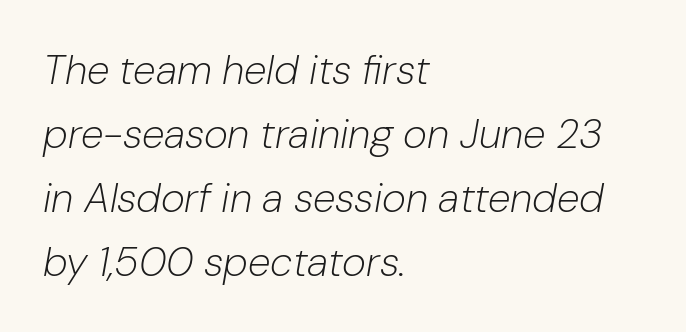
{"italic": "yes", "lean": "right", "slant_degrees": 10, "bold": "no", "weight": "light", "width": "normal", "stroke_contrast": "low", "x_height": "medium", "monospaced": "no", "underline": "no", "align": "left", "line_spacing": "normal", "line_spacing_ratio": 1.56, "letter_spacing": "normal", "letter_spacing_em": 0.0, "glyph_px": 41}
